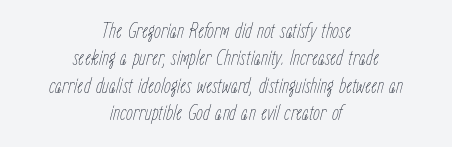
The image shows 22 px text type, italic (leaning right); set centered, normal line spacing (1.25x), normal letter spacing, not underlined.
